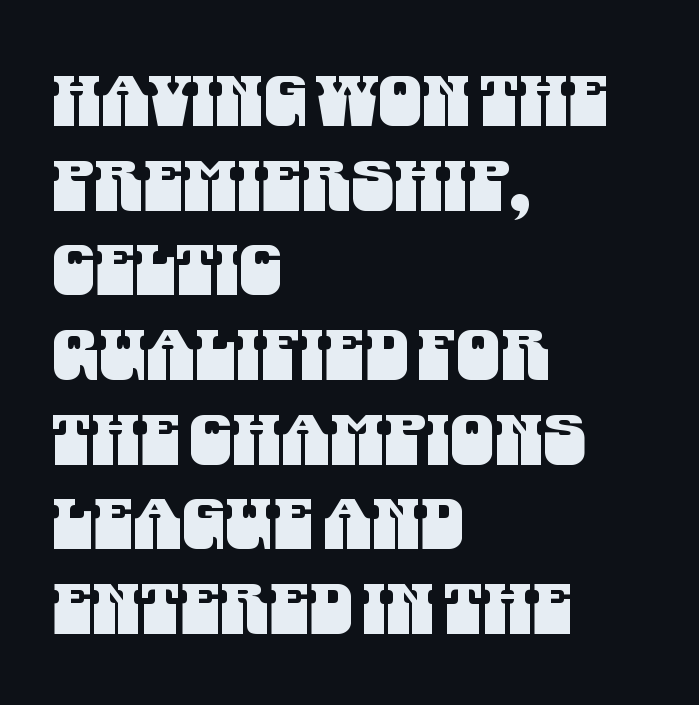
The face used here is rendered with its standard letterfit. No word sits above an underline. The rendering shows plain stroke endings on the letterforms — a sans-serif design. The ragged edge is on the right, which tells us the setting is flush left. These lines are rendered in a variable-pitch font.
